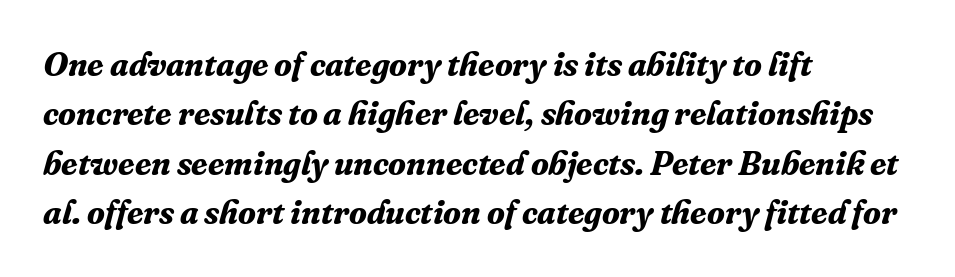
{"serif": "yes", "italic": "yes", "lean": "right", "slant_degrees": 16, "bold": "yes", "weight": "bold", "width": "normal", "stroke_contrast": "medium", "x_height": "medium", "monospaced": "no", "underline": "no", "align": "left", "line_spacing": "normal", "line_spacing_ratio": 1.5, "letter_spacing": "normal", "letter_spacing_em": 0.0, "glyph_px": 33}
